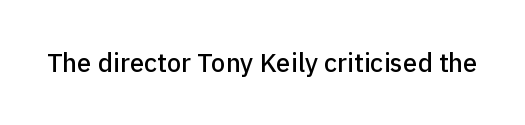
Q: Is the text italic (slanted)? A: No, it is upright.
Q: Is the text underlined? A: No.
Q: Is the spacing between letters normal or unusually wide? A: Normal.
